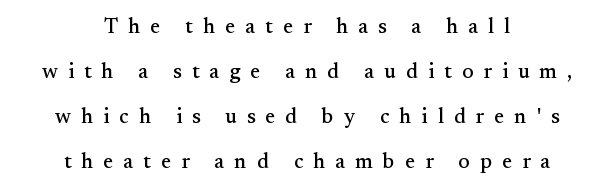
The image shows 21 px text type, upright; set centered, loose line spacing (2.15x), unusually wide letter spacing (+0.48 em), not underlined.
